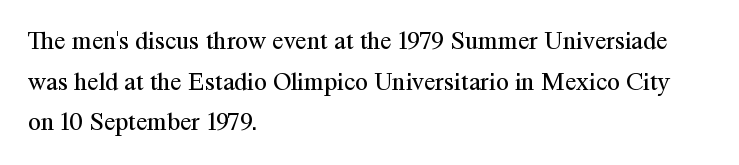
The image shows 26 px text type, upright; set left-aligned, normal line spacing (1.56x), normal letter spacing, not underlined.
